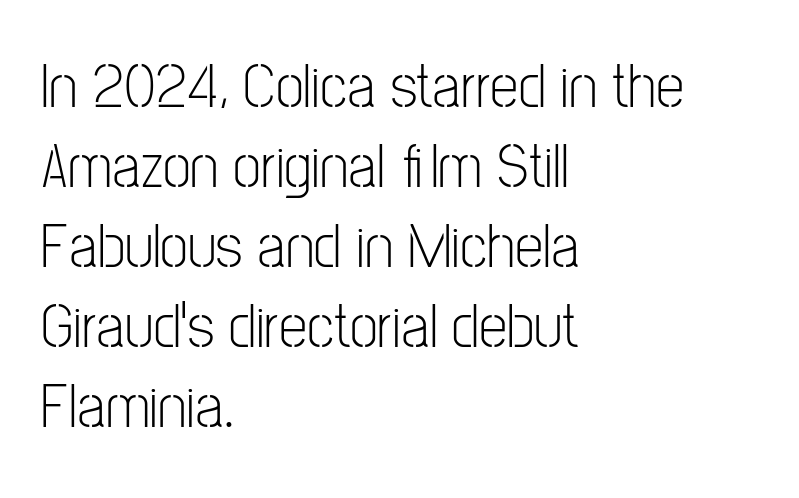
Q: Is the text bold? A: No.
Q: Is the text italic (slanted)? A: No, it is upright.
Q: Is the typeface a serif or a sans-serif typeface? A: Sans-serif.
Q: Is the text underlined? A: No.
Q: How is the paragraph aligned? A: Left-aligned.
Q: Is the spacing between letters normal or unusually wide? A: Normal.
Q: Is the spacing between lines tight, normal or loose? A: Normal.
Q: Width (condensed, normal, or wide)? A: Condensed.
Q: Stroke contrast? A: Low.
Q: x-height? A: Medium.
Q: Monospaced? A: No.
